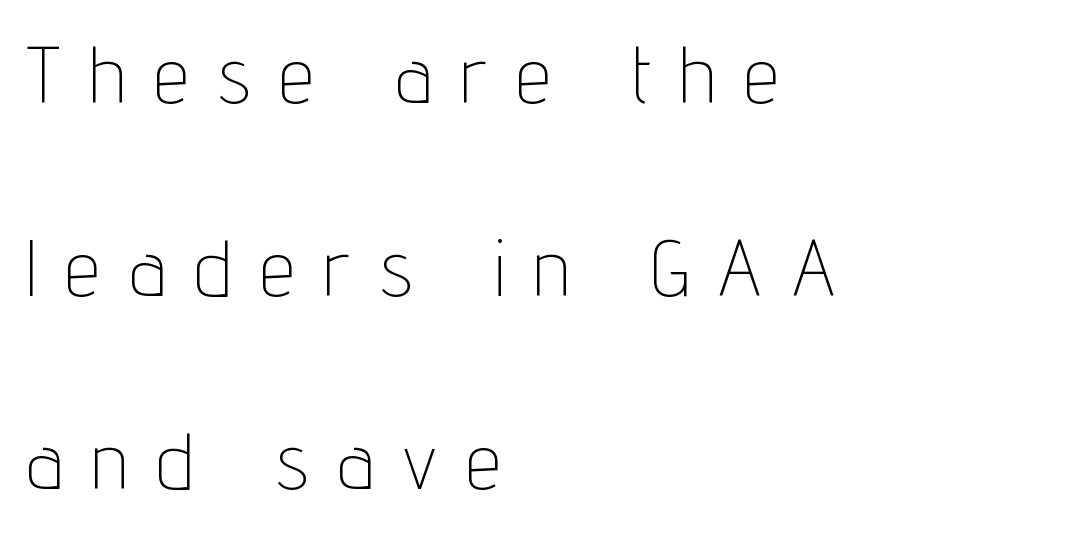
The block of text is sparse from top to bottom, with ample space between rows. Letterform terminals end flat and unadorned throughout the passage. Characters remain perfectly vertical along every line. Do the characters align in a grid? No, the font is proportional. The lines are quadded left. This is not heavy type; no bold has been used.
